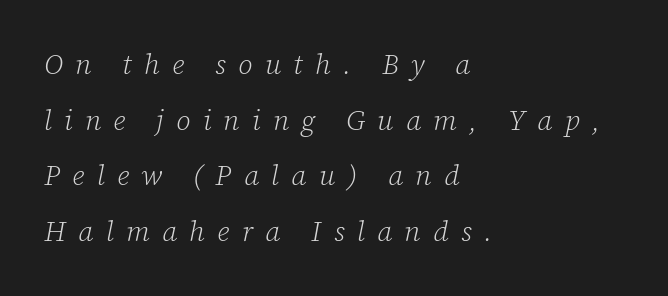
Is the letter spacing exaggerated? Yes — the characters are pushed far apart. Has an underline been added? It has not. Examine the stroke ends and you'll spot serifs. Italic: yes, the glyphs are oblique. If you drew a ruler down the left edge, every line would touch it.
